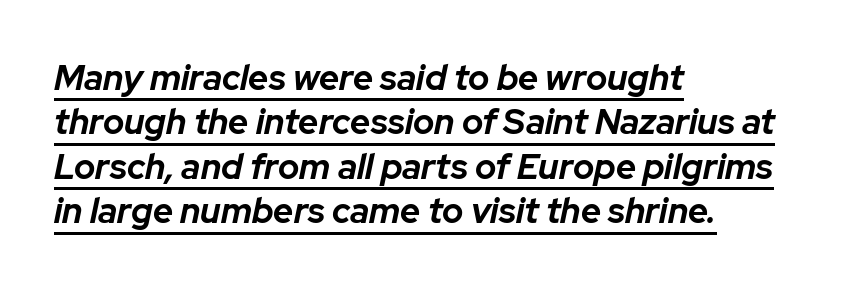
{"italic": "yes", "lean": "right", "slant_degrees": 12, "bold": "yes", "weight": "bold", "width": "normal", "stroke_contrast": "low", "x_height": "medium", "monospaced": "no", "underline": "yes", "align": "left", "line_spacing": "normal", "line_spacing_ratio": 1.27, "letter_spacing": "normal", "letter_spacing_em": 0.0, "glyph_px": 35}
